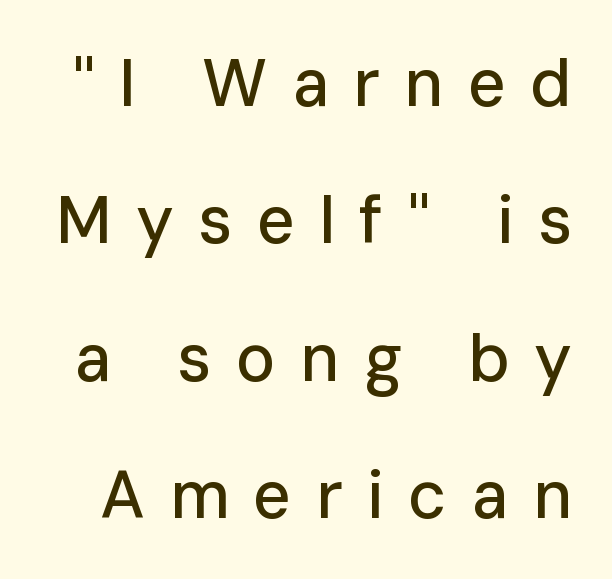
The letters stand upright; this is a roman face. Notice the wide empty band between every row — that's loose leading. This is sans-serif lettering, the kind often seen on screens and signage. Clear beneath every line of the passage. Tracking value appears strongly positive — letters spread wide. Spacing verdict: proportional, widths tailored to each character.
